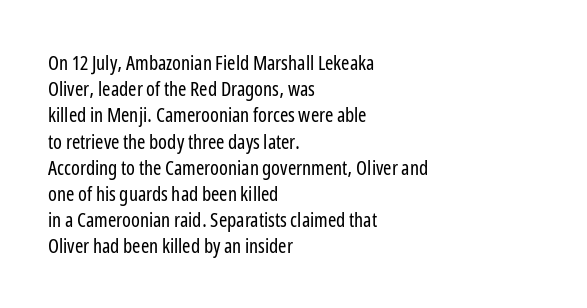
The image shows 20 px text type, upright; set left-aligned, normal line spacing (1.31x), normal letter spacing, not underlined.
